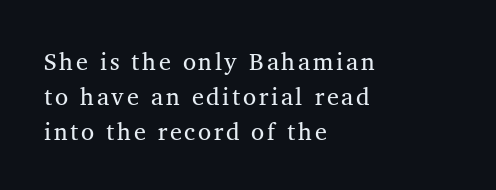
{"italic": "no", "bold": "no", "underline": "no", "align": "left", "line_spacing": "normal", "line_spacing_ratio": 1.45, "glyph_px": 24}
